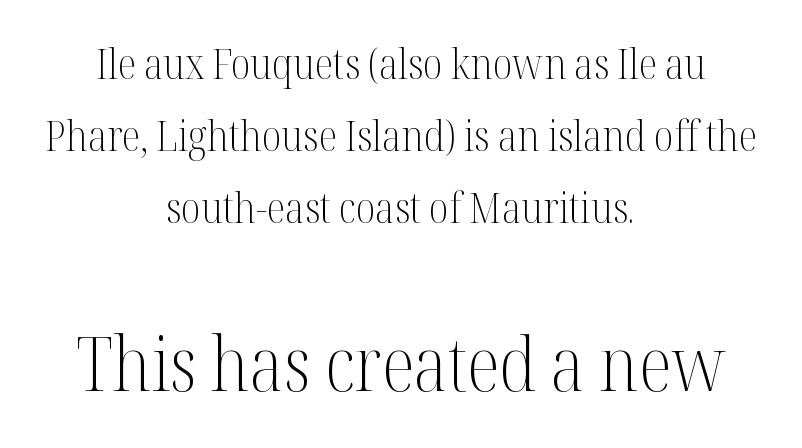
Q: Is the text bold? A: No.
Q: Is the text italic (slanted)? A: No, it is upright.
Q: Is the typeface a serif or a sans-serif typeface? A: Serif.
Q: Is the text underlined? A: No.
Q: How is the paragraph aligned? A: Centered.
Q: Is the spacing between letters normal or unusually wide? A: Normal.
Q: Is the spacing between lines tight, normal or loose? A: Normal.
Q: Which block of text is set in a larger size, the first (top) or the second (bottom)? A: The second (bottom) one.
Q: Width (condensed, normal, or wide)? A: Condensed.
Q: Stroke contrast? A: Medium.
Q: x-height? A: Medium.
Q: Monospaced? A: No.
